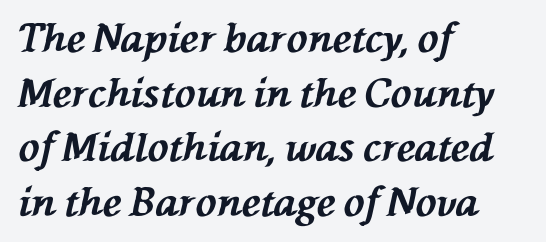
{"italic": "yes", "lean": "left", "slant_degrees": 76, "bold": "yes", "weight": "bold", "width": "normal", "stroke_contrast": "medium", "x_height": "medium", "monospaced": "no", "underline": "no", "align": "left", "line_spacing": "normal", "line_spacing_ratio": 1.4, "letter_spacing": "normal", "letter_spacing_em": 0.0, "glyph_px": 39}
